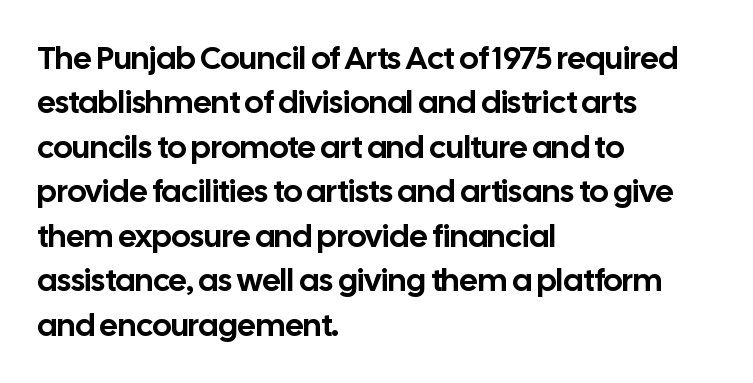
The image shows 32 px sans-serif type, upright; set left-aligned, normal line spacing (1.39x), normal letter spacing, not underlined; low stroke contrast and a medium x-height.
